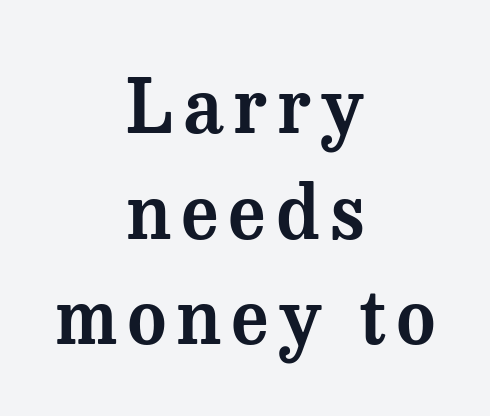
Q: Is the text italic (slanted)? A: No, it is upright.
Q: Is the typeface a serif or a sans-serif typeface? A: Serif.
Q: Is the text underlined? A: No.
Q: How is the paragraph aligned? A: Centered.
Q: Is the spacing between lines tight, normal or loose? A: Normal.
Q: Width (condensed, normal, or wide)? A: Normal.
Q: Stroke contrast? A: Medium.
Q: x-height? A: Medium.
Q: Monospaced? A: No.
